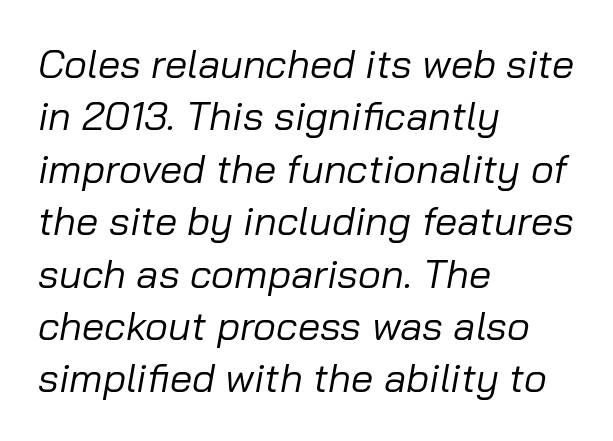
The image shows 40 px regular-weight type, italic (leaning right); set left-aligned, normal line spacing (1.31x), normal letter spacing, not underlined; low stroke contrast and a medium x-height.
